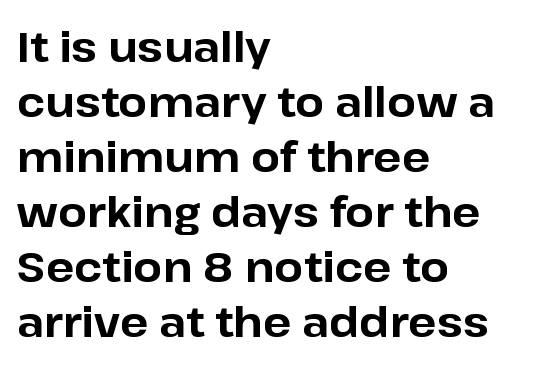
The image shows 42 px bold sans-serif type, upright; set left-aligned, normal line spacing (1.31x), normal letter spacing, not underlined; low stroke contrast and a medium x-height.
